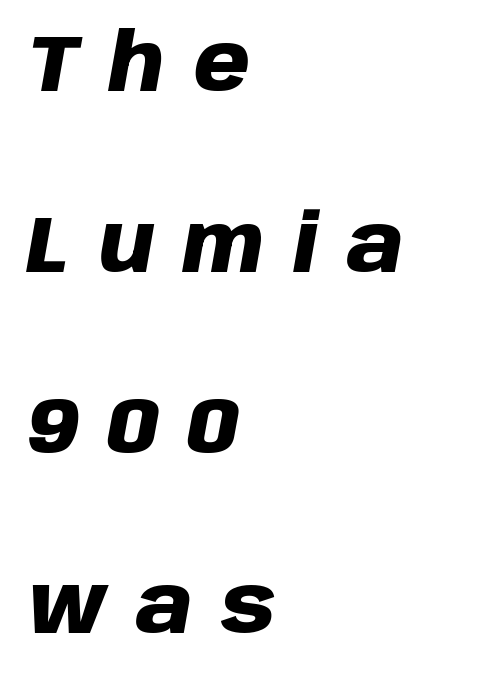
{"italic": "yes", "lean": "right", "slant_degrees": 10, "bold": "yes", "weight": "heavy", "width": "normal", "stroke_contrast": "low", "x_height": "large", "monospaced": "no", "underline": "no", "align": "left", "line_spacing": "loose", "line_spacing_ratio": 2.26, "letter_spacing": "wide", "letter_spacing_em": 0.36, "glyph_px": 80}
